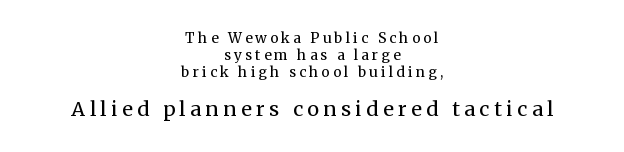
{"italic": "no", "bold": "no", "underline": "no", "align": "center", "line_spacing_ratio": 1.22, "letter_spacing": "wide", "letter_spacing_em": 0.23, "larger_block": "second", "size_ratio": 1.43, "glyph_px": 20}
